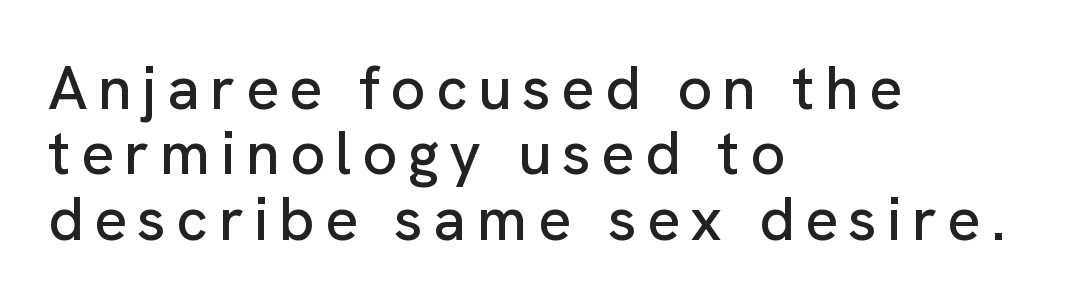
The image shows 61 px sans-serif type, upright; set left-aligned, tight line spacing (1.07x), not underlined; low stroke contrast and a medium x-height.
